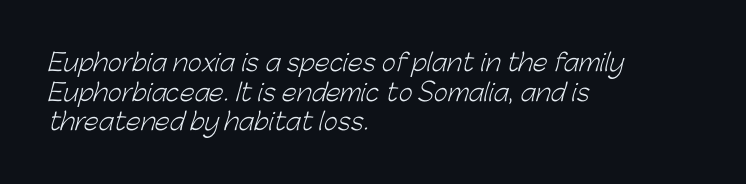
The image shows 24 px text type; set left-aligned, line spacing 1.23x, normal letter spacing, not underlined.
